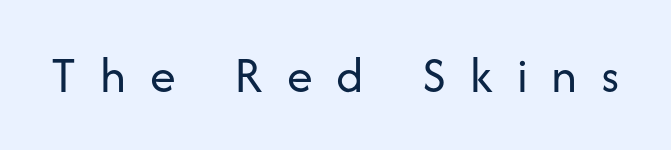
These lines are rendered in a variable-pitch font. Unlike italic type, these characters show no tilt at all. Inter-character spacing is expanded well beyond the font's built-in metrics. On a weight scale, this lands at 450 or below. The typeface chosen for these lines omits serifs.
